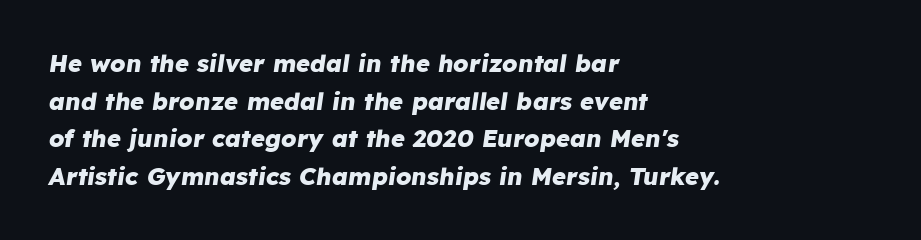
The image shows 24 px bold type, italic (leaning right); set left-aligned, normal line spacing (1.57x), normal letter spacing, not underlined.
